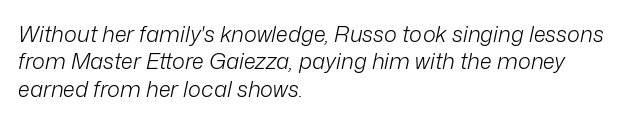
{"italic": "yes", "lean": "right", "slant_degrees": 12, "bold": "no", "underline": "no", "align": "left", "line_spacing": "normal", "line_spacing_ratio": 1.25, "letter_spacing": "normal", "letter_spacing_em": 0.0, "glyph_px": 22}
